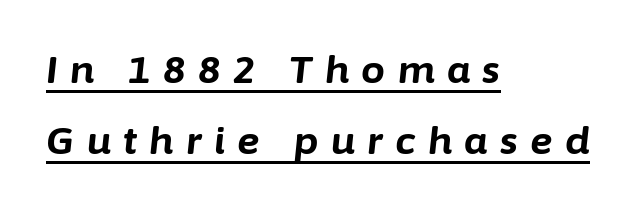
{"italic": "yes", "lean": "right", "slant_degrees": 6, "bold": "yes", "weight": "bold", "width": "normal", "stroke_contrast": "low", "x_height": "medium", "monospaced": "no", "underline": "yes", "align": "left", "line_spacing_ratio": 1.86, "letter_spacing": "wide", "letter_spacing_em": 0.33, "glyph_px": 38}
